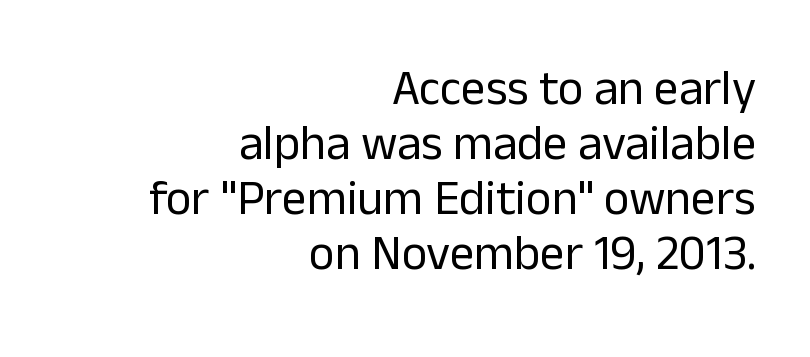
The image shows 49 px regular-weight sans-serif type, upright; set right-aligned, tight line spacing (1.12x), normal letter spacing, not underlined; low stroke contrast and a medium x-height.
